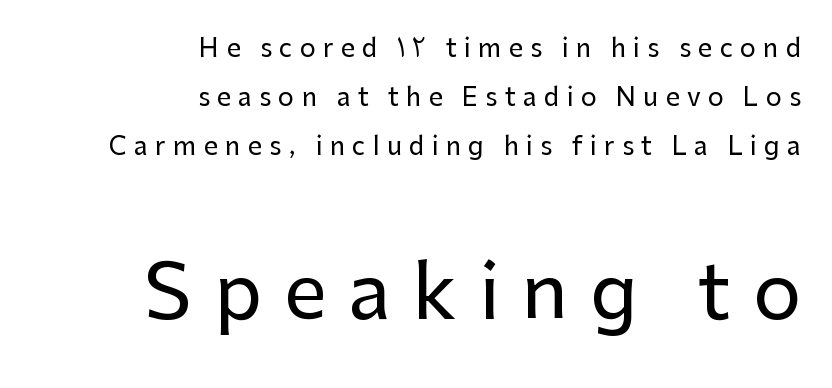
The image shows 76 px sans-serif type, upright; set right-aligned, loose line spacing (1.97x), unusually wide letter spacing (+0.29 em), not underlined; the second (bottom) block is 3.04x larger; low stroke contrast and a medium x-height.
